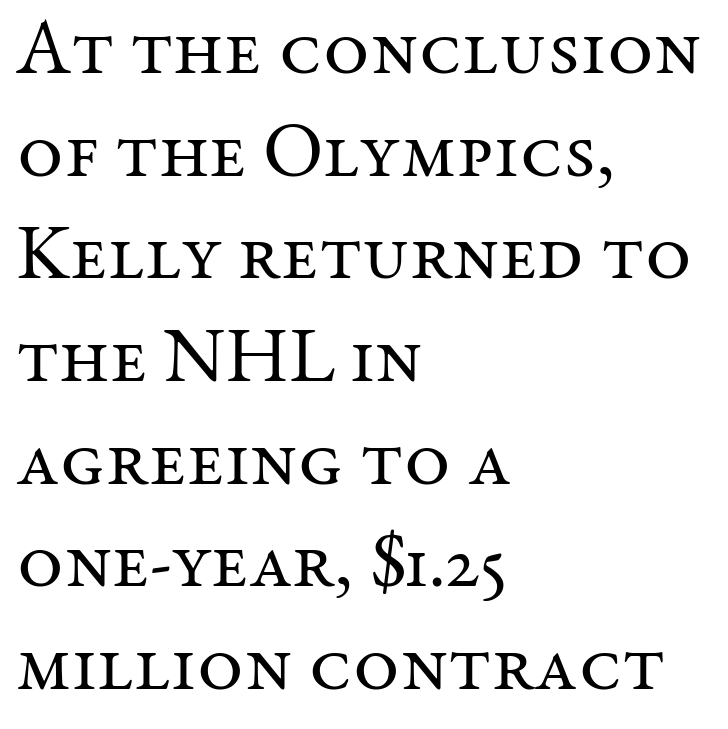
{"serif": "yes", "italic": "no", "bold": "no", "weight": "regular", "width": "normal", "stroke_contrast": "medium", "x_height": "medium", "monospaced": "no", "underline": "no", "align": "left", "line_spacing": "normal", "line_spacing_ratio": 1.3, "letter_spacing": "normal", "letter_spacing_em": 0.0, "glyph_px": 79}
